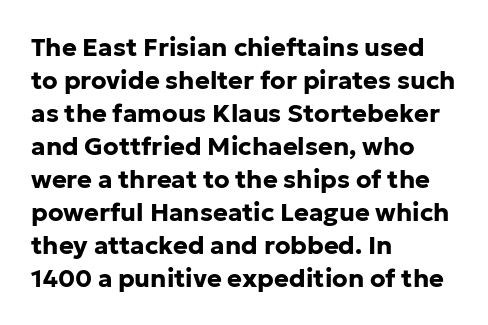
A full-strength bold gives these letters their thick strokes. The gaps between neighbouring characters are ordinary and unremarkable. The lines sit at an ordinary, default distance from one another. Descender tails drop into unmarked territory.
